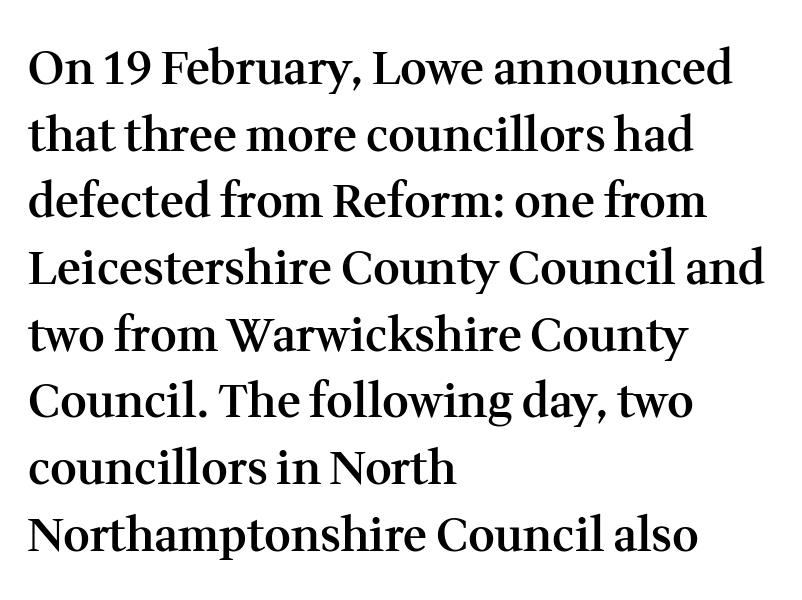
This rendering features lettering with no underline. Here the designer chose a conventional face with non-uniform glyph widths. Every letter is mildly thick-stroked: semibold rather than bold. The paragraph shown leans on its left margin. These lines sit exactly where default settings would place them. Is this a sans? No — the strokes have serifs.
